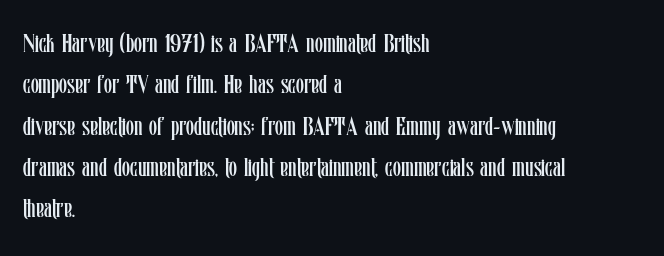
The image shows 26 px text type, upright; set left-aligned, normal line spacing (1.59x), normal letter spacing, not underlined.
